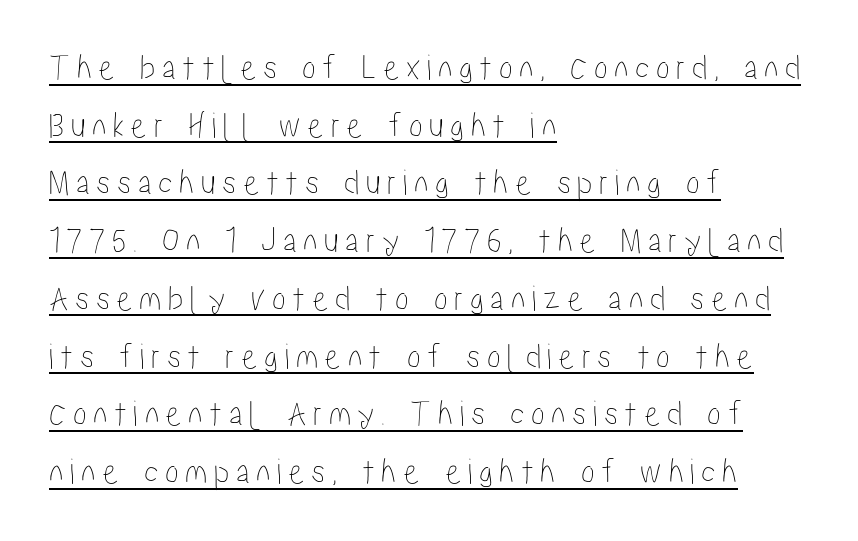
The image shows 37 px condensed type, upright; set left-aligned, normal line spacing (1.56x), underlined; low stroke contrast and a medium x-height.
